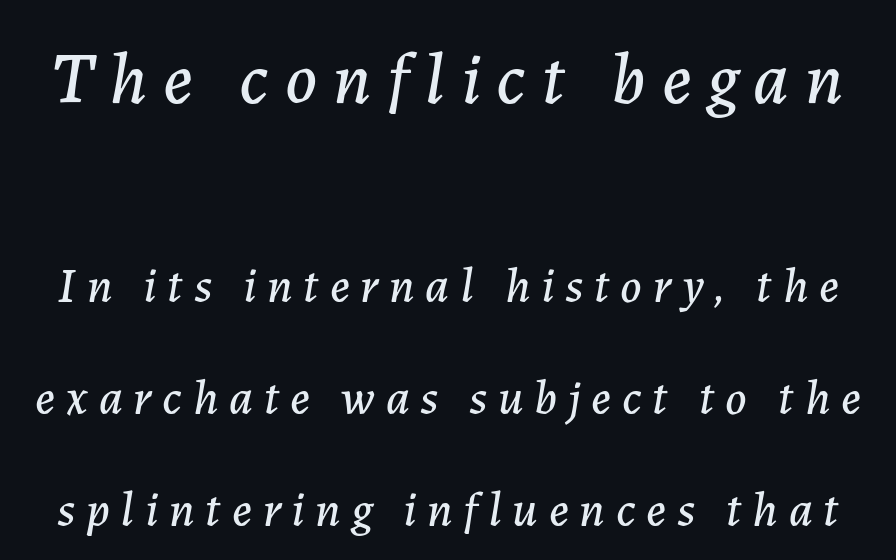
Q: Is the text italic (slanted)? A: Yes, it leans right by about 7 degrees.
Q: Is the text underlined? A: No.
Q: Is the spacing between letters normal or unusually wide? A: Unusually wide.
Q: Is the spacing between lines tight, normal or loose? A: Loose.
Q: Which block of text is set in a larger size, the first (top) or the second (bottom)? A: The first (top) one.
Q: Width (condensed, normal, or wide)? A: Normal.
Q: Stroke contrast? A: Low.
Q: x-height? A: Medium.
Q: Monospaced? A: No.
